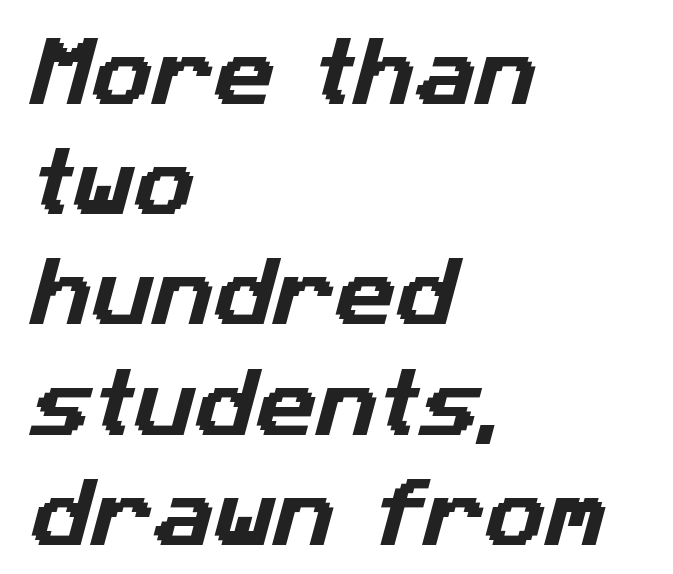
Q: Is the typeface a serif or a sans-serif typeface? A: Sans-serif.
Q: Is the text underlined? A: No.
Q: How is the paragraph aligned? A: Left-aligned.
Q: Is the spacing between letters normal or unusually wide? A: Normal.
Q: Is the spacing between lines tight, normal or loose? A: Normal.
Q: Width (condensed, normal, or wide)? A: Normal.
Q: Stroke contrast? A: Low.
Q: x-height? A: Medium.
Q: Monospaced? A: No.
